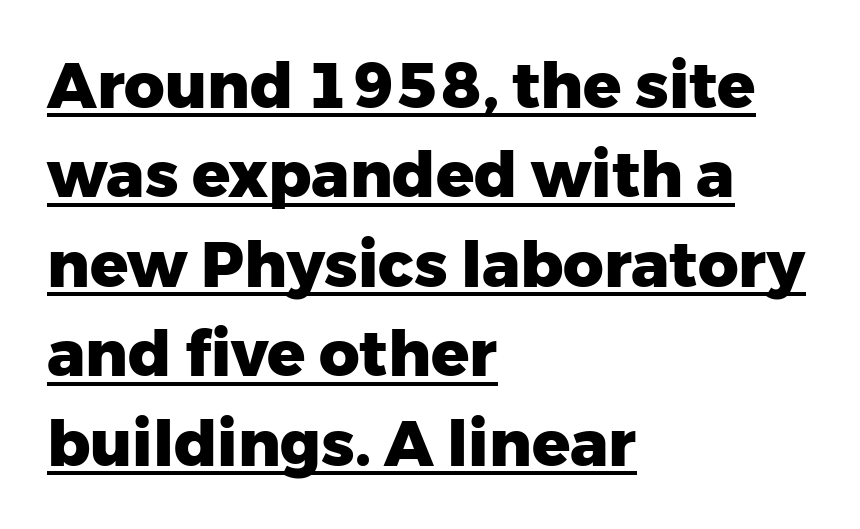
The image shows 63 px heavy sans-serif type, upright; set left-aligned, normal line spacing (1.42x), normal letter spacing, underlined; low stroke contrast and a medium x-height.
